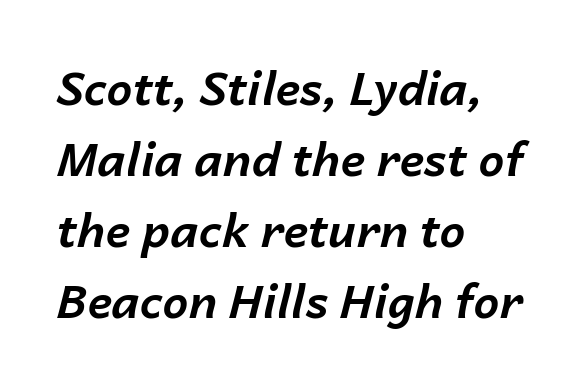
The rendering uses natural spacing where letterforms have individual widths. These lines keep a tight, regular rhythm from letter to letter. You can tell it's italic because the verticals aren't actually vertical. Unmarked baselines from the first word to the last. You'd pick this weight for a headline — it's a proper bold.
